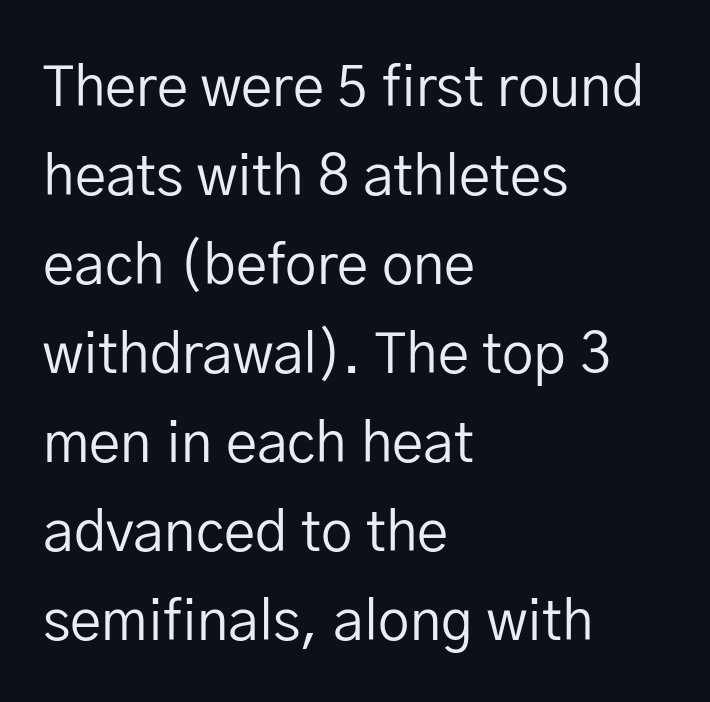
The area under the type is left untouched. These glyphs show unthickened strokes, regular width or finer. Classification — sans serif. Horizontal alignment here is leftward, the default for most running prose. Observe the ordinary spacing: letters are neighbours, not strangers.
